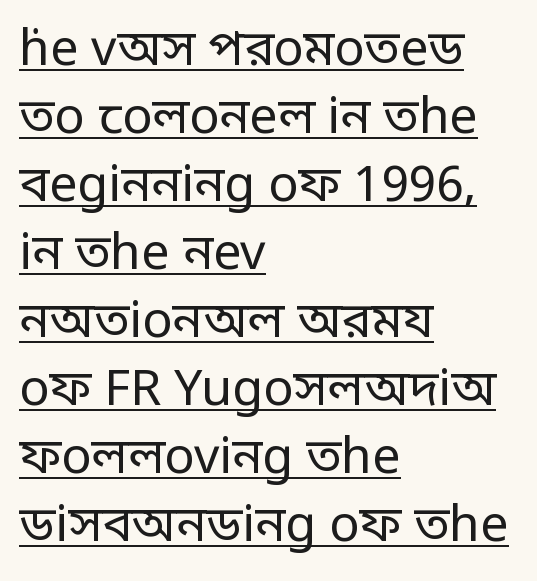
The image shows 50 px regular-weight, condensed sans-serif type, upright; set left-aligned, normal line spacing (1.36x), normal letter spacing, underlined; low stroke contrast.
